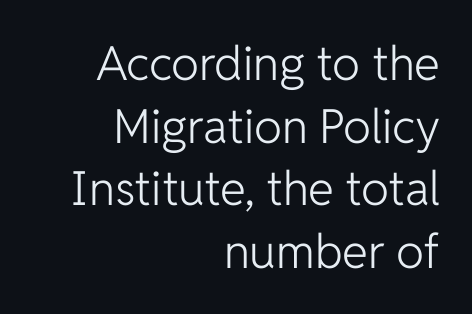
Q: Is the text bold? A: No.
Q: Is the text italic (slanted)? A: No, it is upright.
Q: Is the typeface a serif or a sans-serif typeface? A: Sans-serif.
Q: Is the text underlined? A: No.
Q: How is the paragraph aligned? A: Right-aligned.
Q: Is the spacing between letters normal or unusually wide? A: Normal.
Q: Is the spacing between lines tight, normal or loose? A: Normal.
Q: Width (condensed, normal, or wide)? A: Normal.
Q: Stroke contrast? A: Low.
Q: x-height? A: Medium.
Q: Monospaced? A: No.
